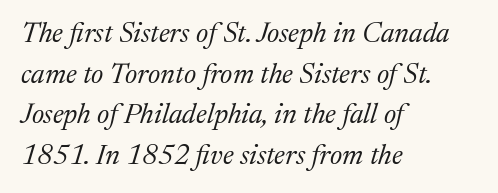
The image shows 28 px regular-weight serif type, italic (leaning right); set left-aligned, normal line spacing (1.45x), normal letter spacing, not underlined; medium stroke contrast and a medium x-height.
